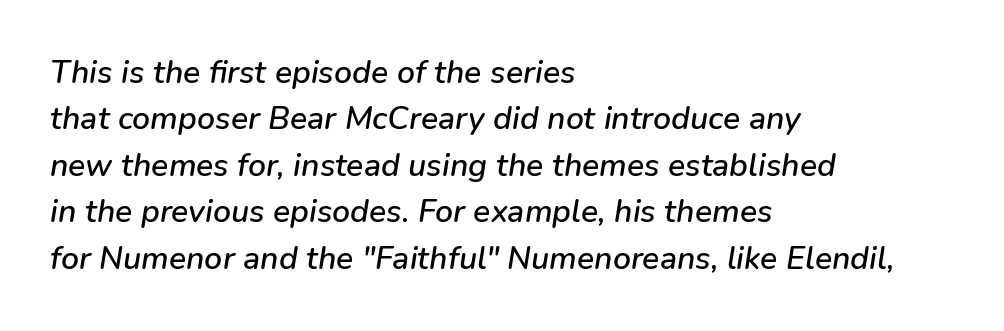
{"italic": "yes", "lean": "right", "slant_degrees": 9, "width": "normal", "stroke_contrast": "low", "x_height": "medium", "monospaced": "no", "underline": "no", "align": "left", "line_spacing": "normal", "line_spacing_ratio": 1.45, "letter_spacing": "normal", "letter_spacing_em": 0.0, "glyph_px": 32}
